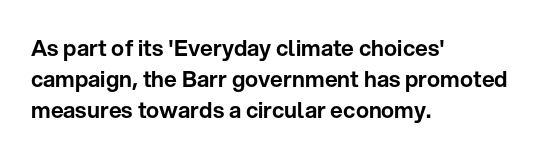
The image shows 22 px text type, upright; set left-aligned, normal line spacing (1.4x), normal letter spacing, not underlined.
